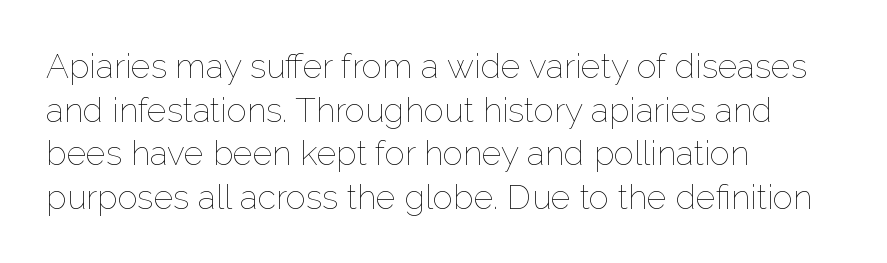
Q: Is the text bold? A: No.
Q: Is the text italic (slanted)? A: No, it is upright.
Q: Is the text underlined? A: No.
Q: How is the paragraph aligned? A: Left-aligned.
Q: Is the spacing between letters normal or unusually wide? A: Normal.
Q: Is the spacing between lines tight, normal or loose? A: Normal.
Q: Width (condensed, normal, or wide)? A: Normal.
Q: Stroke contrast? A: Low.
Q: x-height? A: Medium.
Q: Monospaced? A: No.
